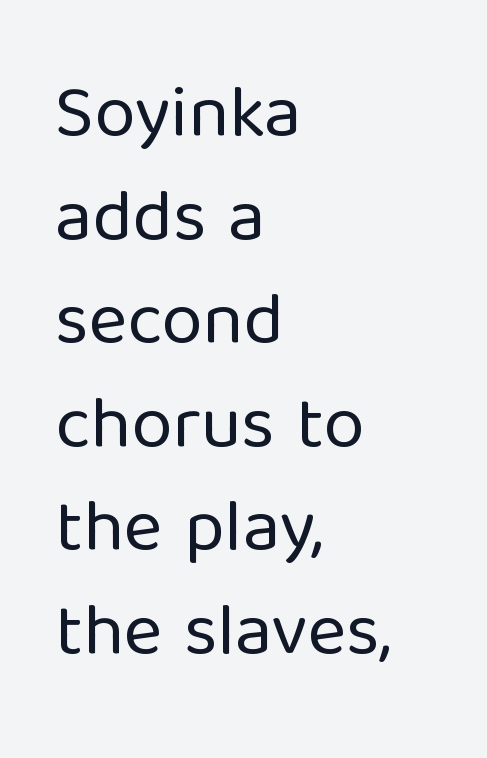
Q: Is the text bold? A: No.
Q: Is the text italic (slanted)? A: No, it is upright.
Q: Is the typeface a serif or a sans-serif typeface? A: Sans-serif.
Q: Is the text underlined? A: No.
Q: How is the paragraph aligned? A: Left-aligned.
Q: Is the spacing between letters normal or unusually wide? A: Normal.
Q: Is the spacing between lines tight, normal or loose? A: Normal.
Q: Width (condensed, normal, or wide)? A: Normal.
Q: Stroke contrast? A: Low.
Q: x-height? A: Medium.
Q: Monospaced? A: No.
